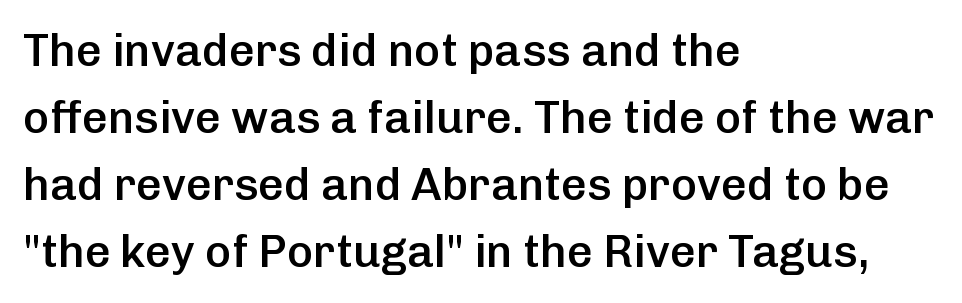
Which margin do the lines hug? The left one — the right edge is uneven. Just letters on the line, the space beneath them empty. The face used here is proportionally spaced, like ordinary book or web type. Glyph-to-glyph distance matches everyday printed text. The font's upright variant was chosen for this text. Honestly, the row spacing looks completely unremarkable.
